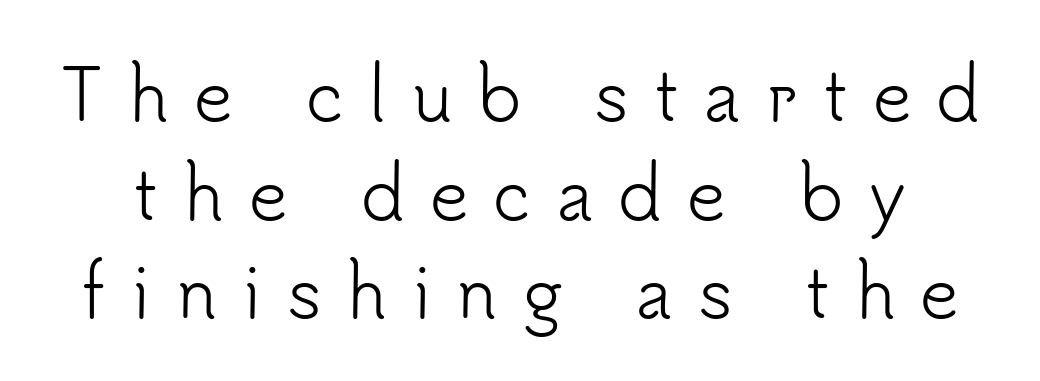
{"serif": "no", "italic": "no", "bold": "no", "weight": "light", "width": "normal", "stroke_contrast": "low", "x_height": "small", "monospaced": "no", "underline": "no", "line_spacing": "normal", "line_spacing_ratio": 1.45, "letter_spacing": "wide", "letter_spacing_em": 0.37, "glyph_px": 68}
